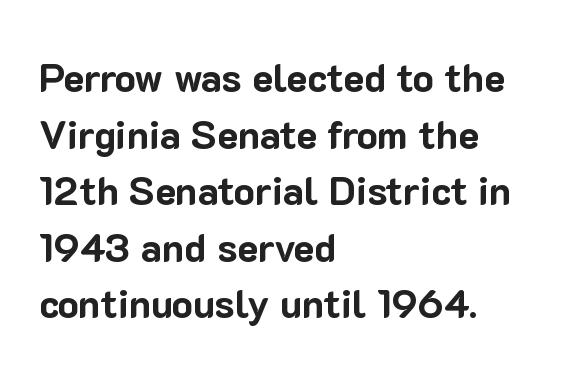
Decoration check: the copy has no underline. Compared with a centered layout, this one pins lines to the left instead. Is there any slant? The stems are plumb. Standard letterfit; no display-style spreading of the glyphs. The lines sit at an ordinary, default distance from one another.
